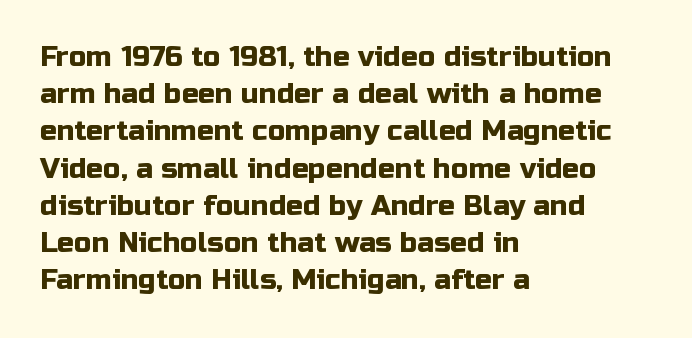
Q: Is the text italic (slanted)? A: No, it is upright.
Q: Is the typeface a serif or a sans-serif typeface? A: Sans-serif.
Q: Is the text underlined? A: No.
Q: How is the paragraph aligned? A: Left-aligned.
Q: Is the spacing between letters normal or unusually wide? A: Normal.
Q: Is the spacing between lines tight, normal or loose? A: Normal.
Q: Width (condensed, normal, or wide)? A: Normal.
Q: Stroke contrast? A: Low.
Q: x-height? A: Medium.
Q: Monospaced? A: No.
